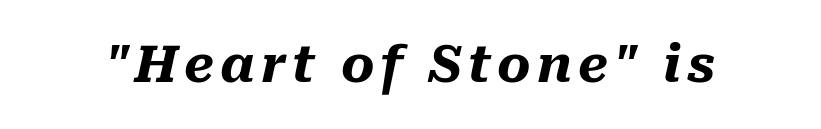
Is the type bold? Yes — the strokes are clearly thick and heavy. Nobody drew a line under any word here. The letters are slanted; this is an italic face. Character widths vary here, with narrow letters taking less room than wide ones.
